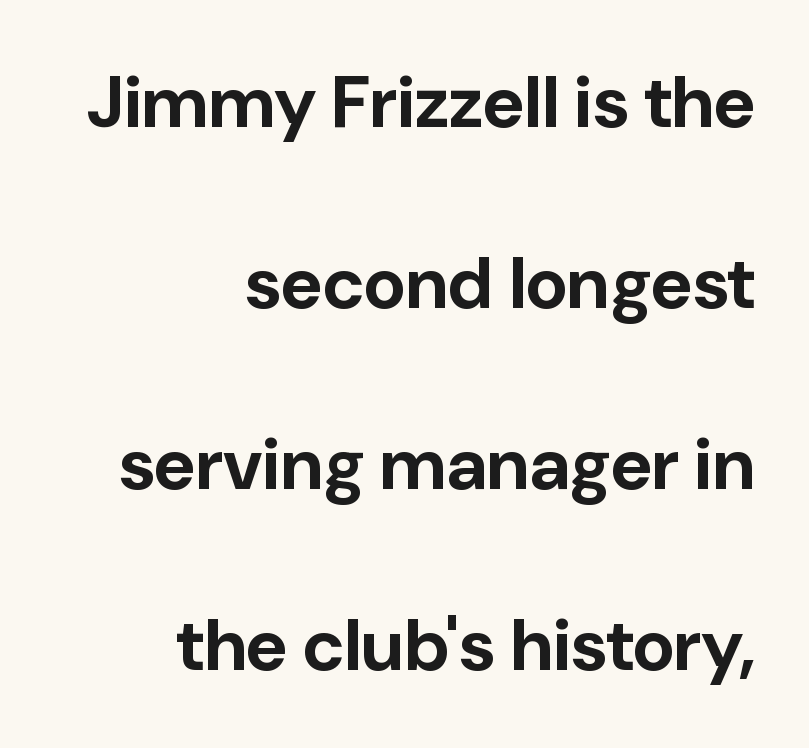
{"serif": "no", "italic": "no", "bold": "yes", "weight": "bold", "width": "normal", "stroke_contrast": "low", "x_height": "medium", "monospaced": "no", "underline": "no", "align": "right", "line_spacing": "loose", "line_spacing_ratio": 2.48, "letter_spacing": "normal", "letter_spacing_em": 0.0, "glyph_px": 73}
